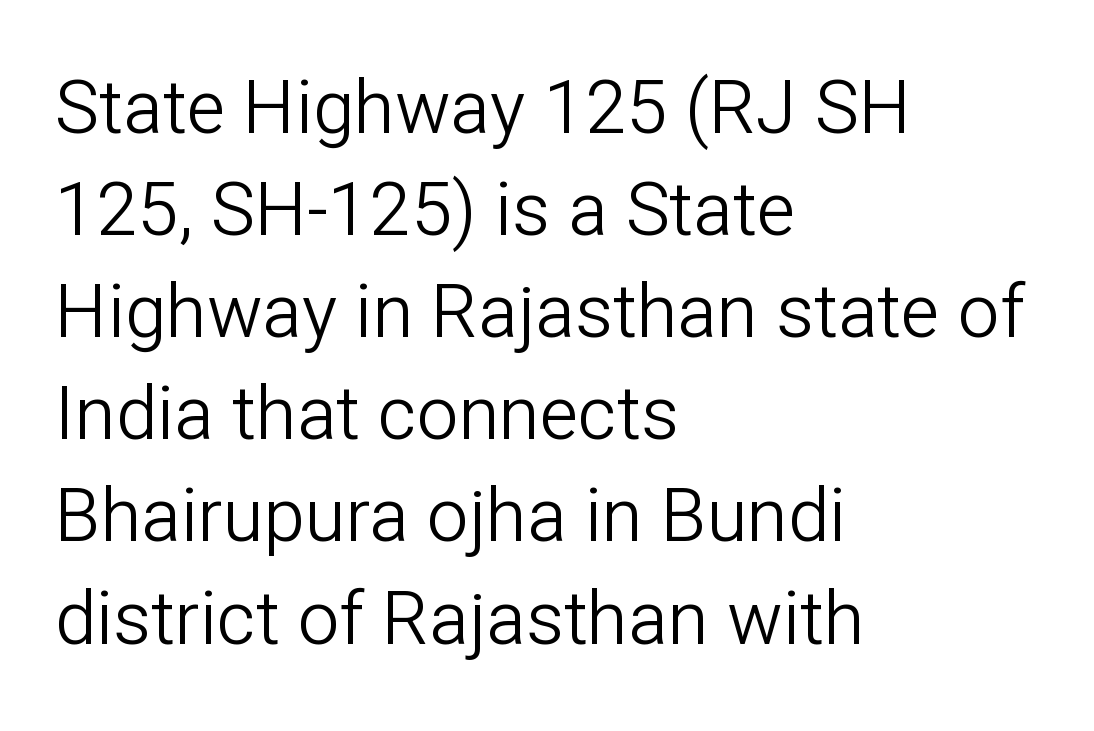
Q: Is the text bold? A: No.
Q: Is the text italic (slanted)? A: No, it is upright.
Q: Is the typeface a serif or a sans-serif typeface? A: Sans-serif.
Q: Is the text underlined? A: No.
Q: How is the paragraph aligned? A: Left-aligned.
Q: Is the spacing between letters normal or unusually wide? A: Normal.
Q: Is the spacing between lines tight, normal or loose? A: Normal.
Q: Width (condensed, normal, or wide)? A: Normal.
Q: Stroke contrast? A: Low.
Q: x-height? A: Medium.
Q: Monospaced? A: No.
